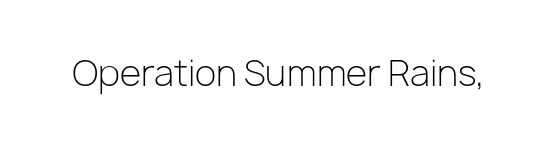
{"serif": "no", "italic": "no", "bold": "no", "weight": "light", "width": "normal", "stroke_contrast": "low", "x_height": "medium", "monospaced": "no", "underline": "no", "letter_spacing": "normal", "letter_spacing_em": 0.0, "glyph_px": 35}
